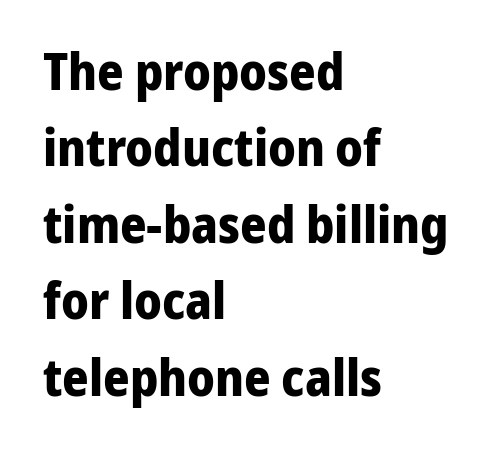
Q: Is the text bold? A: Yes.
Q: Is the text italic (slanted)? A: No, it is upright.
Q: Is the typeface a serif or a sans-serif typeface? A: Sans-serif.
Q: Is the text underlined? A: No.
Q: How is the paragraph aligned? A: Left-aligned.
Q: Is the spacing between letters normal or unusually wide? A: Normal.
Q: Is the spacing between lines tight, normal or loose? A: Normal.
Q: Width (condensed, normal, or wide)? A: Normal.
Q: Stroke contrast? A: Low.
Q: x-height? A: Medium.
Q: Monospaced? A: No.
